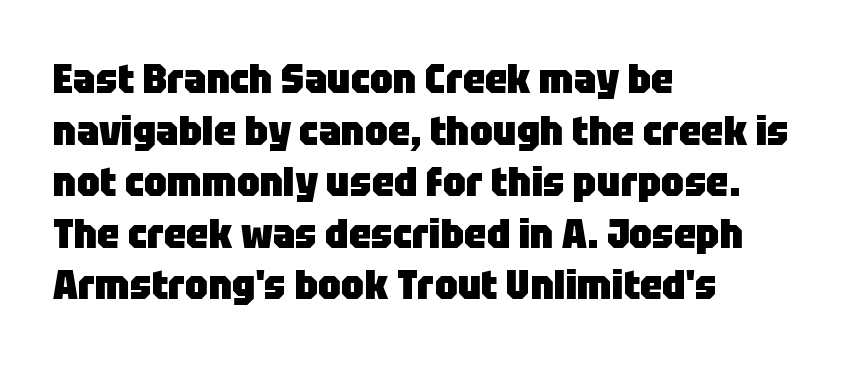
Q: Is the text bold? A: Yes.
Q: Is the text italic (slanted)? A: No, it is upright.
Q: Is the typeface a serif or a sans-serif typeface? A: Sans-serif.
Q: Is the text underlined? A: No.
Q: How is the paragraph aligned? A: Left-aligned.
Q: Is the spacing between letters normal or unusually wide? A: Normal.
Q: Is the spacing between lines tight, normal or loose? A: Normal.
Q: Width (condensed, normal, or wide)? A: Normal.
Q: Stroke contrast? A: Low.
Q: x-height? A: Large.
Q: Monospaced? A: No.
